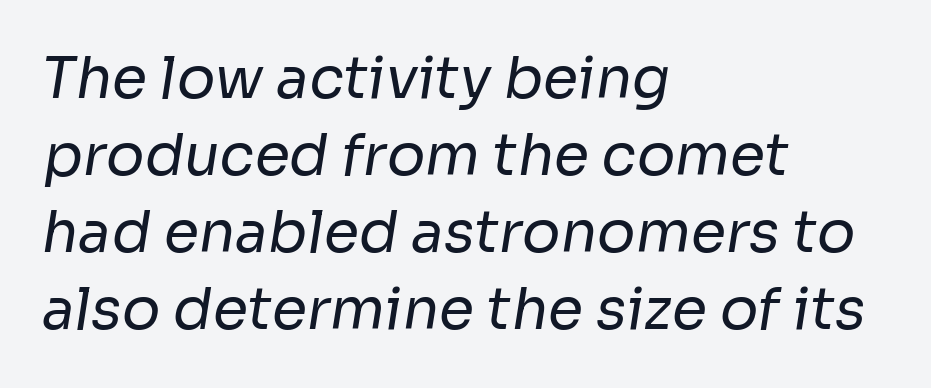
The image shows 57 px regular-weight sans-serif type; set left-aligned, normal line spacing (1.35x), normal letter spacing, not underlined; low stroke contrast and a medium x-height.
